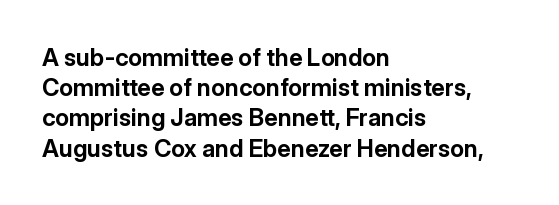
The image shows 24 px bold type, upright; set left-aligned, normal line spacing (1.26x), normal letter spacing, not underlined.
